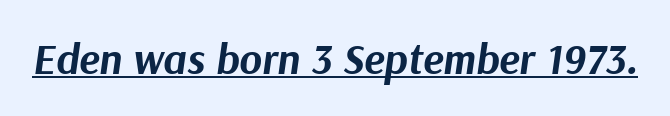
The image shows 43 px bold type, italic (leaning right); set normal letter spacing, underlined; medium stroke contrast and a medium x-height.
